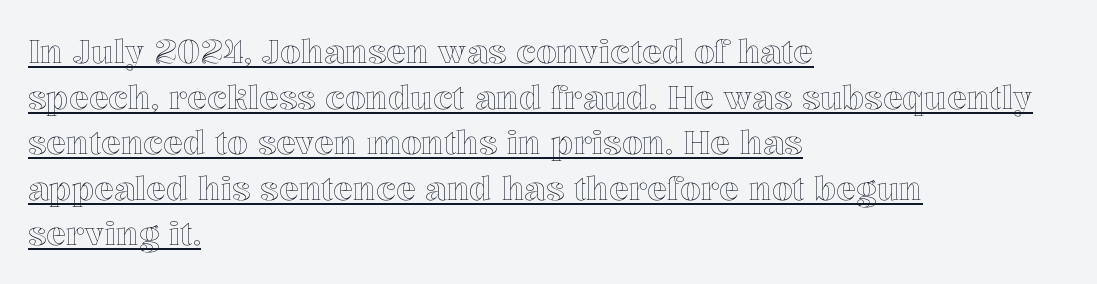
{"italic": "no", "width": "normal", "x_height": "medium", "monospaced": "no", "underline": "yes", "align": "left", "line_spacing": "normal", "line_spacing_ratio": 1.38, "letter_spacing": "normal", "letter_spacing_em": 0.0, "glyph_px": 33}
